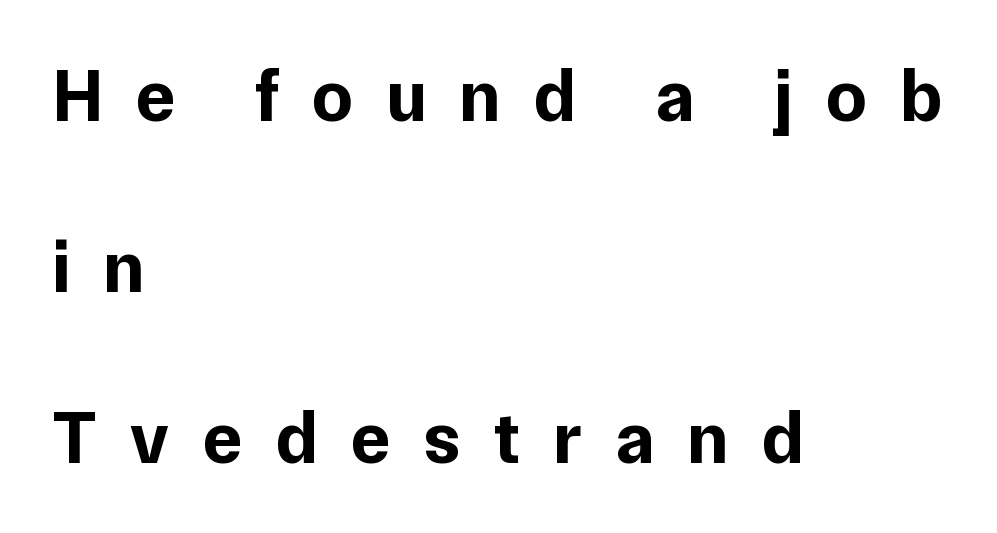
{"serif": "no", "italic": "no", "bold": "yes", "weight": "bold", "width": "normal", "stroke_contrast": "low", "x_height": "medium", "monospaced": "no", "underline": "no", "align": "left", "line_spacing": "loose", "line_spacing_ratio": 2.31, "letter_spacing": "wide", "letter_spacing_em": 0.44, "glyph_px": 74}
